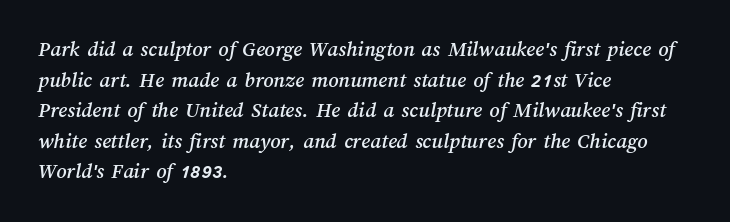
{"underline": "no", "align": "left", "line_spacing": "normal", "line_spacing_ratio": 1.39, "letter_spacing": "normal", "letter_spacing_em": 0.0, "glyph_px": 22}
